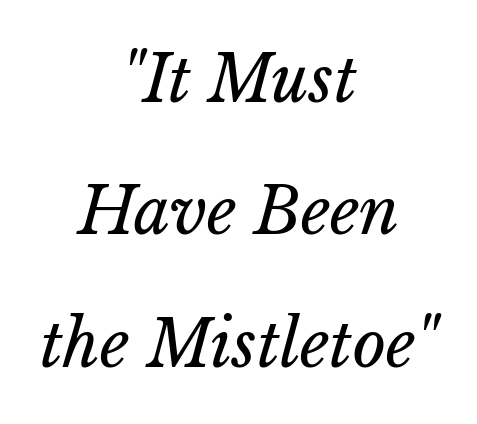
Q: Is the text bold? A: No.
Q: Is the text italic (slanted)? A: Yes, it leans right by about 15 degrees.
Q: Is the text underlined? A: No.
Q: How is the paragraph aligned? A: Centered.
Q: Is the spacing between letters normal or unusually wide? A: Normal.
Q: Is the spacing between lines tight, normal or loose? A: Loose.
Q: Width (condensed, normal, or wide)? A: Normal.
Q: Stroke contrast? A: Low.
Q: x-height? A: Medium.
Q: Monospaced? A: No.
